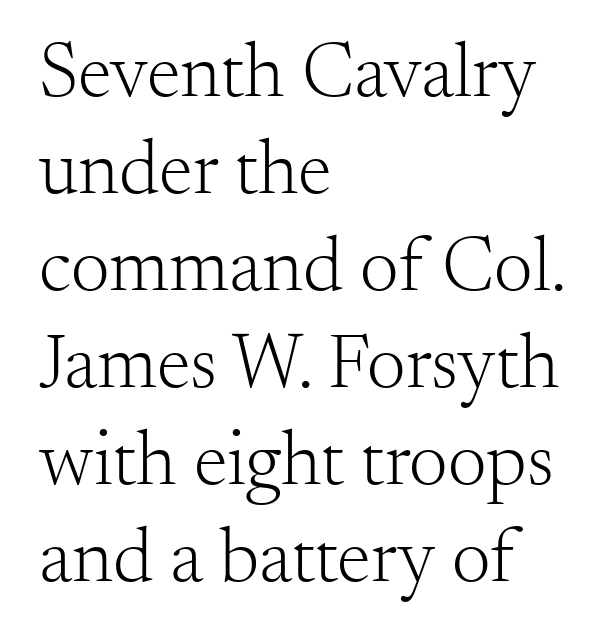
The image shows 77 px light serif type, upright; set left-aligned, normal line spacing (1.26x), normal letter spacing, not underlined; medium stroke contrast and a small x-height.
